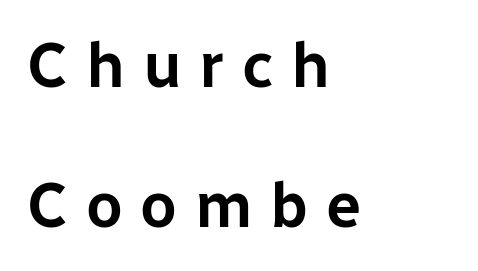
Q: Is the text italic (slanted)? A: No, it is upright.
Q: Is the typeface a serif or a sans-serif typeface? A: Sans-serif.
Q: Is the text underlined? A: No.
Q: How is the paragraph aligned? A: Left-aligned.
Q: Is the spacing between letters normal or unusually wide? A: Unusually wide.
Q: Is the spacing between lines tight, normal or loose? A: Loose.
Q: Width (condensed, normal, or wide)? A: Normal.
Q: Stroke contrast? A: Low.
Q: x-height? A: Medium.
Q: Monospaced? A: No.
